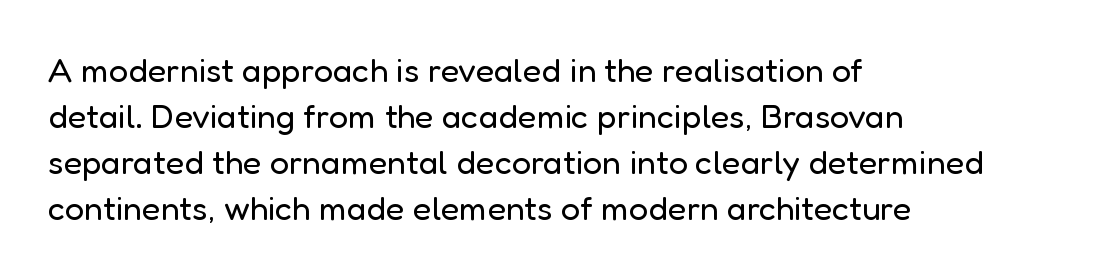
{"serif": "no", "italic": "no", "bold": "no", "weight": "regular", "width": "normal", "stroke_contrast": "low", "x_height": "medium", "monospaced": "no", "underline": "no", "align": "left", "line_spacing": "normal", "line_spacing_ratio": 1.35, "letter_spacing": "normal", "letter_spacing_em": 0.0, "glyph_px": 34}
